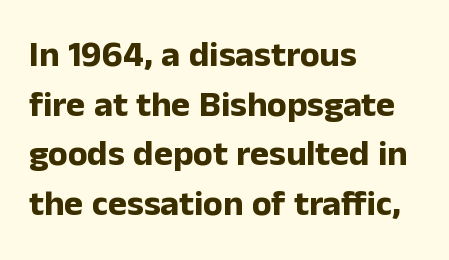
The image shows 36 px bold sans-serif type, upright; set left-aligned, normal line spacing (1.38x), normal letter spacing, not underlined; low stroke contrast and a medium x-height.
